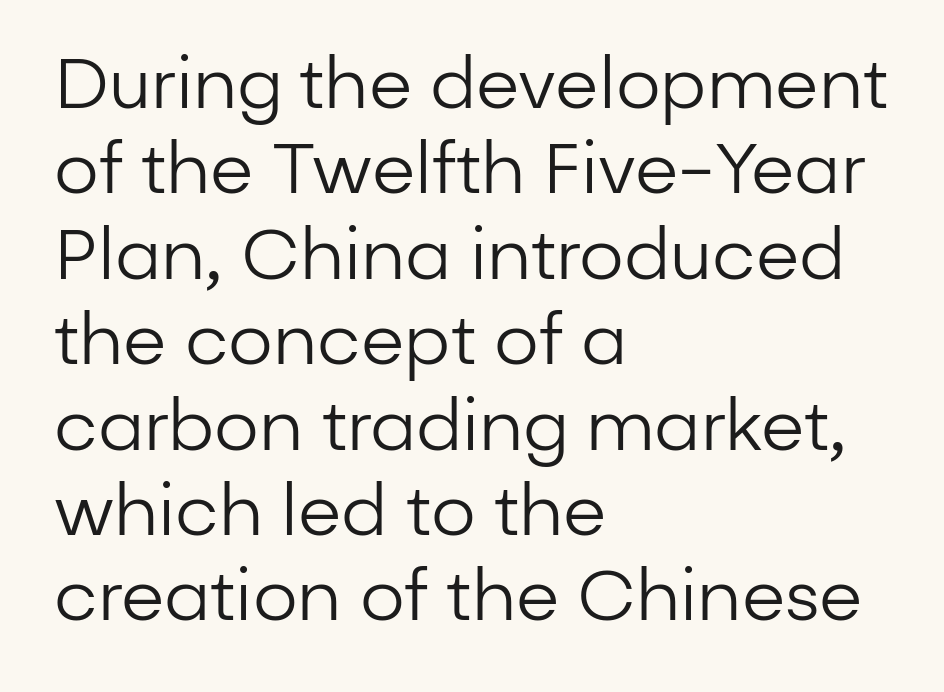
{"serif": "no", "italic": "no", "bold": "no", "weight": "regular", "width": "normal", "stroke_contrast": "low", "x_height": "medium", "monospaced": "no", "underline": "no", "align": "left", "line_spacing_ratio": 1.22, "letter_spacing": "normal", "letter_spacing_em": 0.0, "glyph_px": 70}
